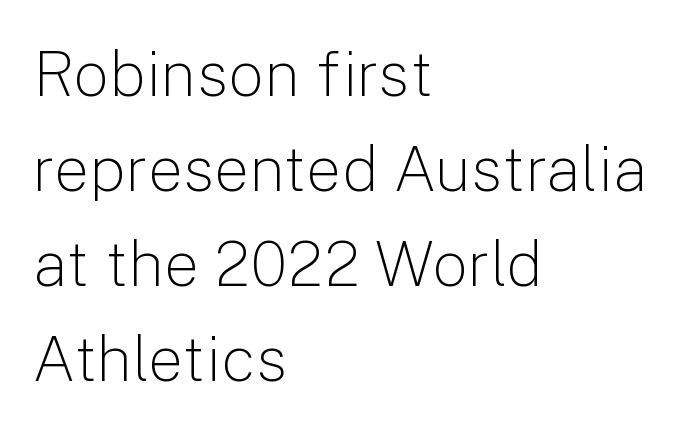
Q: Is the text bold? A: No.
Q: Is the text italic (slanted)? A: No, it is upright.
Q: Is the typeface a serif or a sans-serif typeface? A: Sans-serif.
Q: Is the text underlined? A: No.
Q: How is the paragraph aligned? A: Left-aligned.
Q: Is the spacing between letters normal or unusually wide? A: Normal.
Q: Is the spacing between lines tight, normal or loose? A: Normal.
Q: Width (condensed, normal, or wide)? A: Normal.
Q: Stroke contrast? A: Low.
Q: x-height? A: Medium.
Q: Monospaced? A: No.
